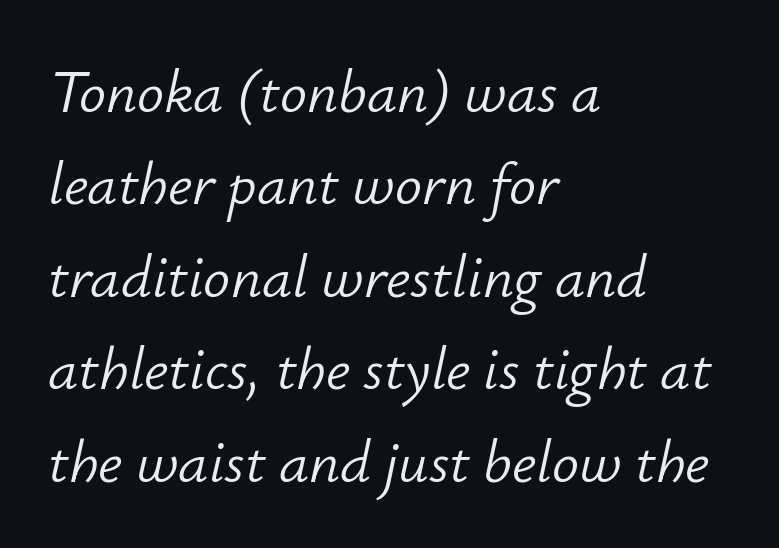
Q: Is the text bold? A: No.
Q: Is the text italic (slanted)? A: Yes, it leans right by about 12 degrees.
Q: Is the text underlined? A: No.
Q: How is the paragraph aligned? A: Left-aligned.
Q: Is the spacing between letters normal or unusually wide? A: Normal.
Q: Is the spacing between lines tight, normal or loose? A: Normal.
Q: Width (condensed, normal, or wide)? A: Normal.
Q: Stroke contrast? A: Low.
Q: x-height? A: Small.
Q: Monospaced? A: No.
